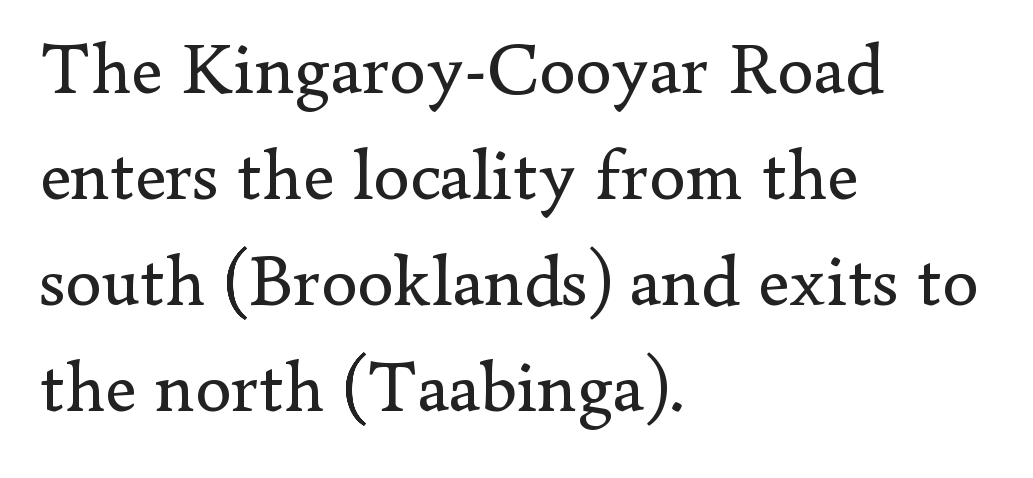
Does extra space separate the letters? No, they use regular spacing. You could not count columns in this text — the font is proportionally spaced. Line spacing here is normal. Designer's note — italics off, roman on.
